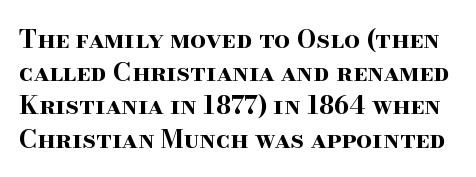
The image shows 25 px bold type, upright; set normal line spacing (1.33x), normal letter spacing, not underlined.
